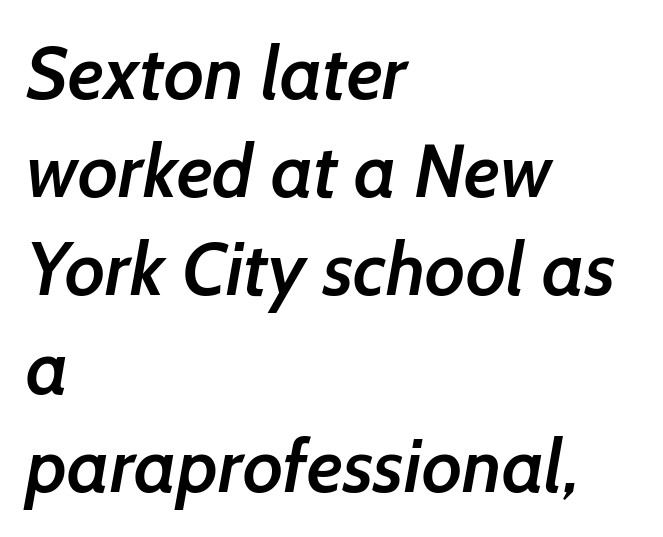
{"serif": "no", "bold": "semi", "weight": "semibold", "width": "normal", "stroke_contrast": "low", "x_height": "medium", "monospaced": "no", "underline": "no", "align": "left", "line_spacing": "normal", "line_spacing_ratio": 1.31, "letter_spacing": "normal", "letter_spacing_em": 0.0, "glyph_px": 75}
